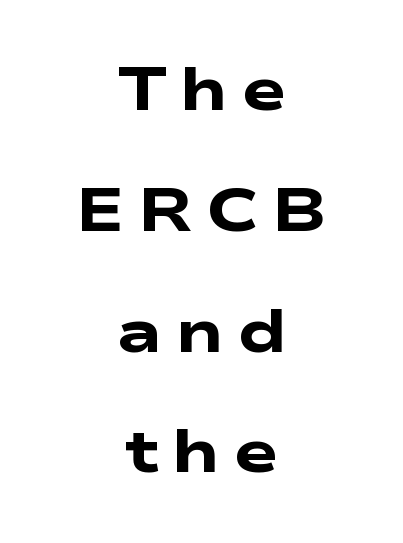
{"serif": "no", "bold": "yes", "weight": "heavy", "width": "wide", "stroke_contrast": "low", "x_height": "medium", "monospaced": "no", "underline": "no", "align": "center", "line_spacing": "loose", "line_spacing_ratio": 1.98, "letter_spacing": "wide", "letter_spacing_em": 0.2, "glyph_px": 61}
